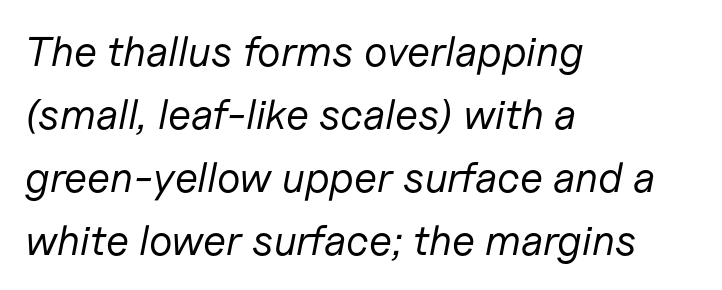
Q: Is the text bold? A: No.
Q: Is the text italic (slanted)? A: Yes, it leans right by about 11 degrees.
Q: Is the text underlined? A: No.
Q: How is the paragraph aligned? A: Left-aligned.
Q: Is the spacing between letters normal or unusually wide? A: Normal.
Q: Is the spacing between lines tight, normal or loose? A: Normal.
Q: Width (condensed, normal, or wide)? A: Normal.
Q: Stroke contrast? A: Low.
Q: x-height? A: Medium.
Q: Monospaced? A: No.
